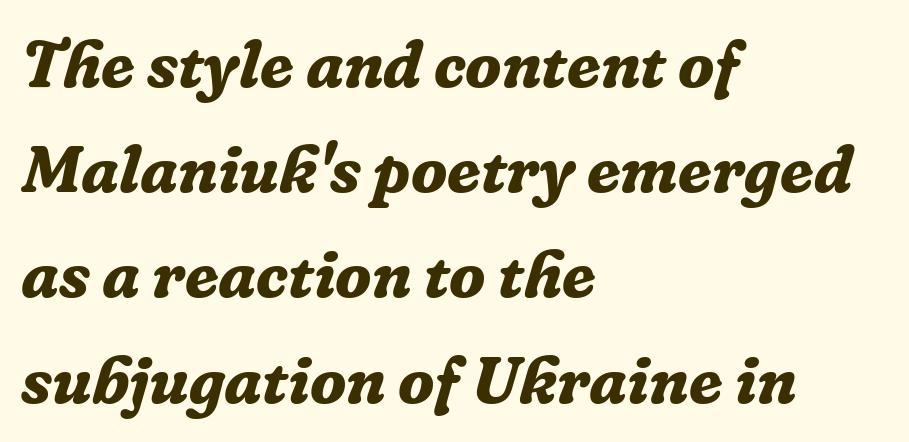
{"serif": "yes", "italic": "yes", "lean": "right", "slant_degrees": 16, "bold": "yes", "weight": "bold", "width": "normal", "stroke_contrast": "low", "x_height": "medium", "monospaced": "no", "underline": "no", "align": "left", "line_spacing": "normal", "line_spacing_ratio": 1.57, "letter_spacing": "normal", "letter_spacing_em": 0.0, "glyph_px": 67}
